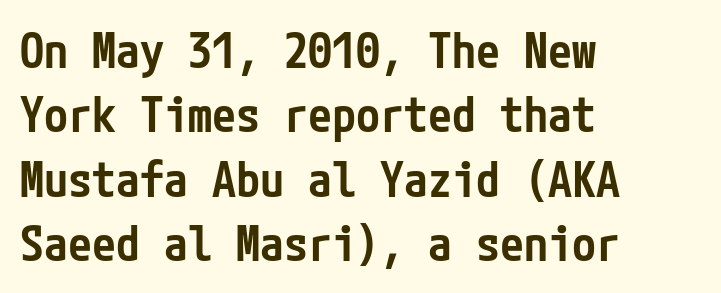
Underline: absent. A typesetter would mark this as roman, not italic. Standard letterfit; no display-style spreading of the glyphs. Evenly set lines give the paragraph a standard silhouette. The paragraph has a hard left edge and a soft right edge. This rendering employs a face without finishing strokes, i.e., a sans-serif.
